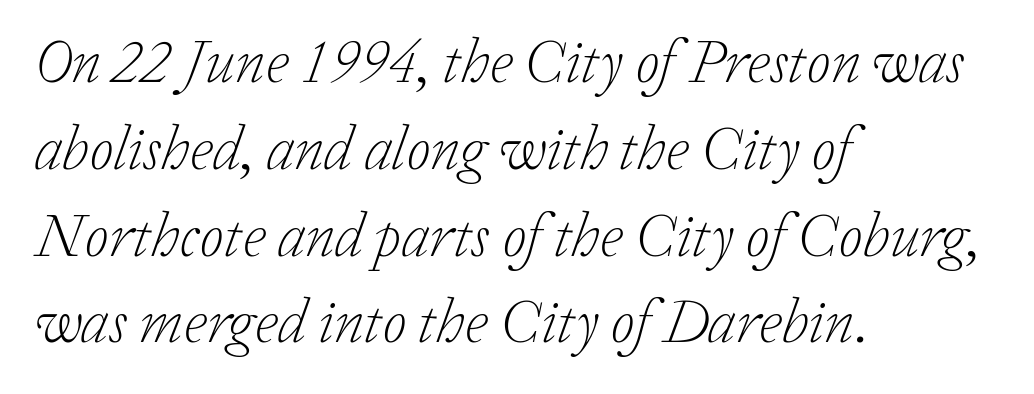
{"serif": "yes", "italic": "yes", "lean": "right", "slant_degrees": 20, "bold": "no", "weight": "light", "width": "normal", "stroke_contrast": "low", "x_height": "medium", "monospaced": "no", "underline": "no", "align": "left", "line_spacing": "normal", "line_spacing_ratio": 1.4, "letter_spacing": "normal", "letter_spacing_em": 0.0, "glyph_px": 62}
